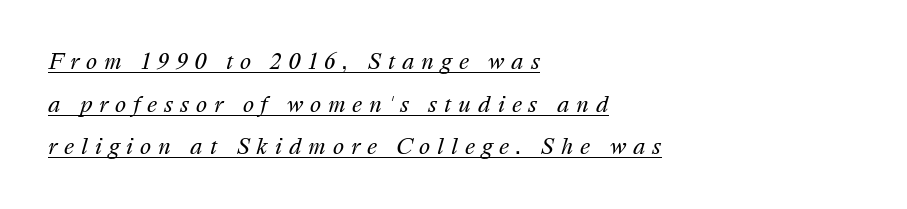
Q: Is the text bold? A: No.
Q: Is the text italic (slanted)? A: Yes, it leans right by about 16 degrees.
Q: Is the text underlined? A: Yes.
Q: How is the paragraph aligned? A: Left-aligned.
Q: Is the spacing between letters normal or unusually wide? A: Unusually wide.
Q: Is the spacing between lines tight, normal or loose? A: Loose.
